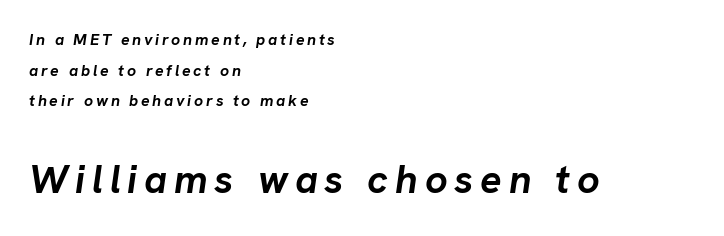
{"italic": "yes", "lean": "right", "slant_degrees": 8, "bold": "yes", "weight": "semibold", "width": "normal", "stroke_contrast": "low", "x_height": "medium", "monospaced": "no", "underline": "no", "align": "left", "line_spacing": "loose", "line_spacing_ratio": 1.92, "larger_block": "second", "size_ratio": 2.5, "glyph_px": 40}
